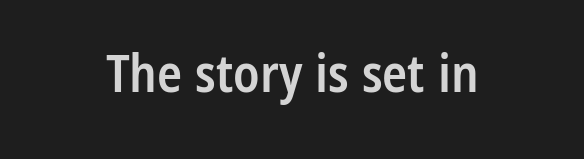
Stems and bowls a touch heavier than normal — semibold. Serif or sans? Sans — the stroke terminals are bare. The passage shown has conventional tracking throughout. If you drew a line through each stem, it would be perfectly vertical.
